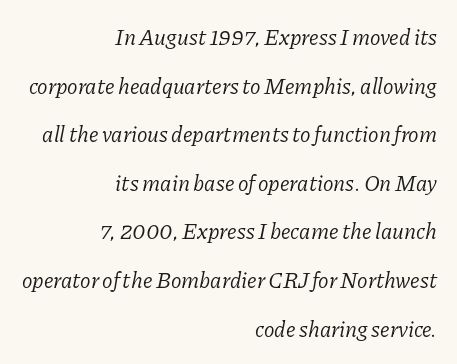
Q: Is the text bold? A: No.
Q: Is the text italic (slanted)? A: Yes, it leans right by about 11 degrees.
Q: Is the text underlined? A: No.
Q: How is the paragraph aligned? A: Right-aligned.
Q: Is the spacing between letters normal or unusually wide? A: Normal.
Q: Is the spacing between lines tight, normal or loose? A: Loose.
